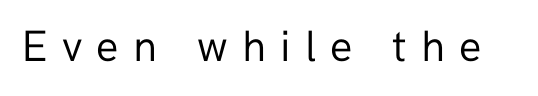
{"serif": "no", "italic": "no", "bold": "no", "weight": "regular", "width": "normal", "stroke_contrast": "low", "x_height": "medium", "monospaced": "no", "underline": "no", "letter_spacing": "wide", "letter_spacing_em": 0.32, "glyph_px": 44}
